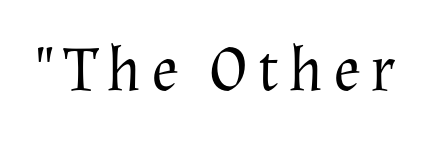
This sample uses an upright cut, with every glyph sitting square on the baseline. Small tapered or slab feet sit at the stroke ends, so this counts as serif. Ink coverage per letter is moderate at most. Nobody drew a line under any word here.
